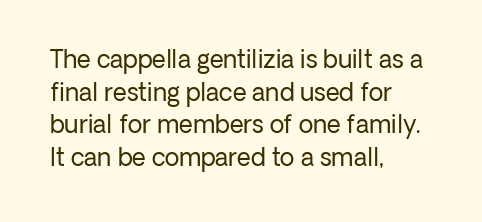
Plain, unruled lines of type. Ordinary non-slanted type is in use. Does extra space separate the letters? No, they use regular spacing. This is not heavy type; no bold has been used. These lines sit exactly where default settings would place them. Reading down the block, your eye returns to a fixed left position each line.
